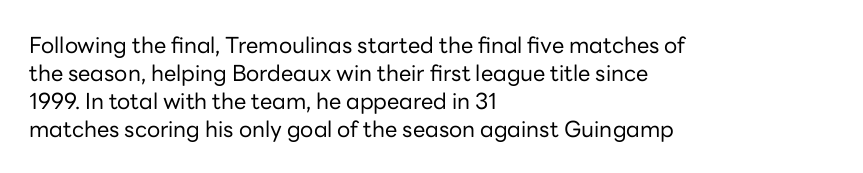
{"italic": "no", "bold": "no", "underline": "no", "align": "left", "line_spacing": "normal", "line_spacing_ratio": 1.27, "letter_spacing": "normal", "letter_spacing_em": 0.0, "glyph_px": 22}
